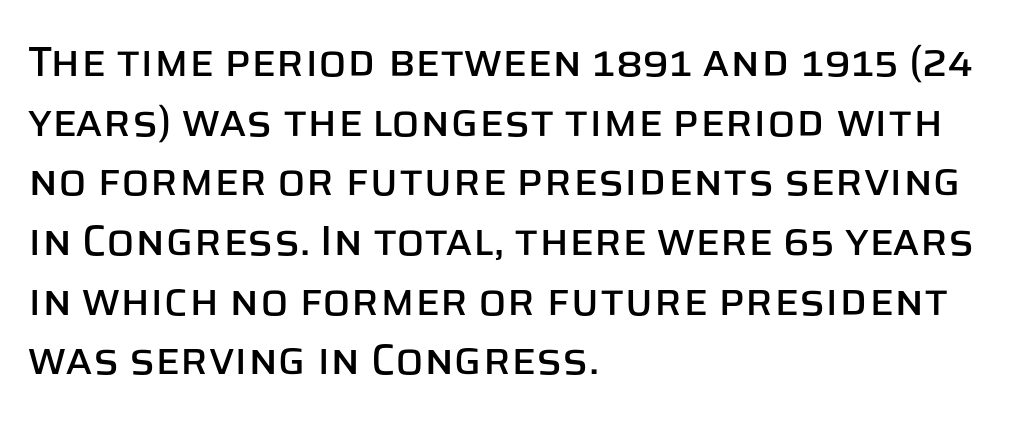
{"serif": "no", "italic": "no", "width": "normal", "stroke_contrast": "low", "x_height": "large", "monospaced": "no", "underline": "no", "align": "left", "line_spacing": "normal", "line_spacing_ratio": 1.42, "letter_spacing": "normal", "letter_spacing_em": 0.0, "glyph_px": 42}
